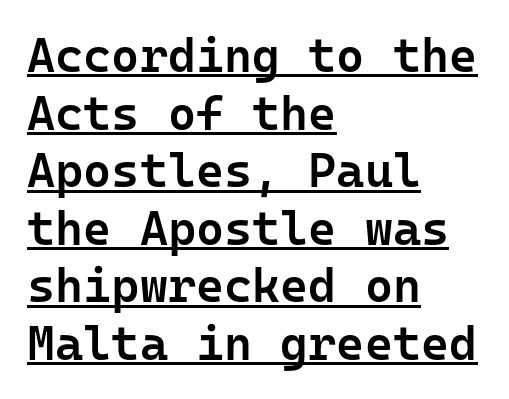
{"serif": "no", "italic": "no", "bold": "semi", "weight": "semibold", "width": "normal", "stroke_contrast": "low", "x_height": "medium", "monospaced": "yes", "underline": "yes", "align": "left", "line_spacing_ratio": 1.2, "letter_spacing": "normal", "letter_spacing_em": 0.0, "glyph_px": 48}
